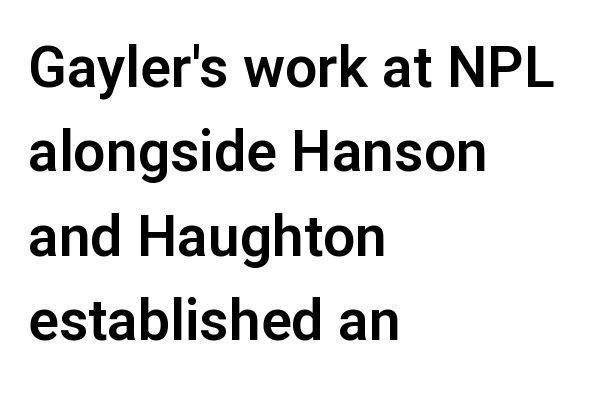
You could not count columns in this text — the font is proportionally spaced. The typeface chosen for these lines omits serifs. One glance says typical: line gaps are just what's usual. The horizontal fit of the characters is conventional and even. Every character sits straight up, as roman type does. The setting favours the left margin, as ordinary paragraphs usually do.
